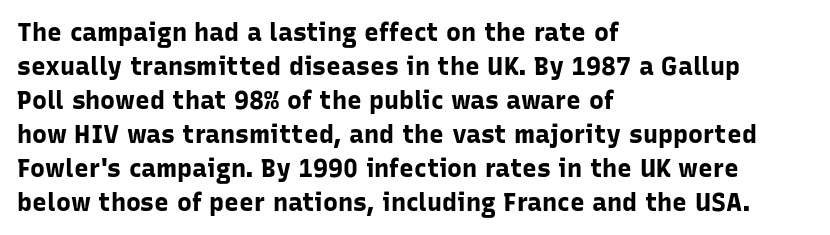
Just letters on the line, the space beneath them empty. No italicization has been applied; the sample stays upright. The rows are spaced the way most documents space them. The glyphs have the mass of a bold cut. Look at the tracking — it's just the regular setting, nothing added. Each line starts at the same left margin while the right side varies.
